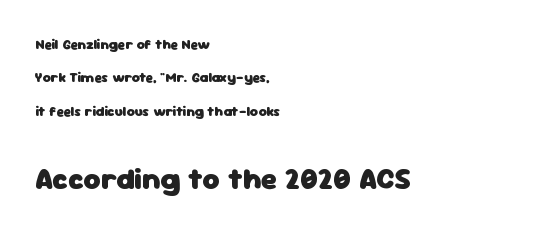
Q: Is the text bold? A: Yes.
Q: Is the text italic (slanted)? A: No, it is upright.
Q: Is the typeface a serif or a sans-serif typeface? A: Sans-serif.
Q: Is the text underlined? A: No.
Q: How is the paragraph aligned? A: Left-aligned.
Q: Is the spacing between letters normal or unusually wide? A: Normal.
Q: Is the spacing between lines tight, normal or loose? A: Loose.
Q: Which block of text is set in a larger size, the first (top) or the second (bottom)? A: The second (bottom) one.
Q: Width (condensed, normal, or wide)? A: Normal.
Q: Stroke contrast? A: Low.
Q: x-height? A: Medium.
Q: Monospaced? A: No.
